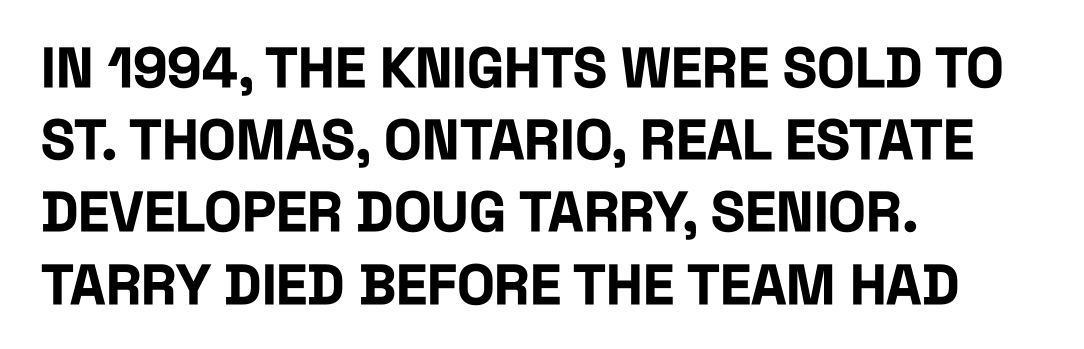
{"serif": "no", "italic": "no", "bold": "yes", "weight": "bold", "width": "condensed", "stroke_contrast": "low", "x_height": "large", "monospaced": "no", "underline": "no", "align": "left", "line_spacing": "normal", "line_spacing_ratio": 1.29, "letter_spacing": "normal", "letter_spacing_em": 0.0, "glyph_px": 56}
